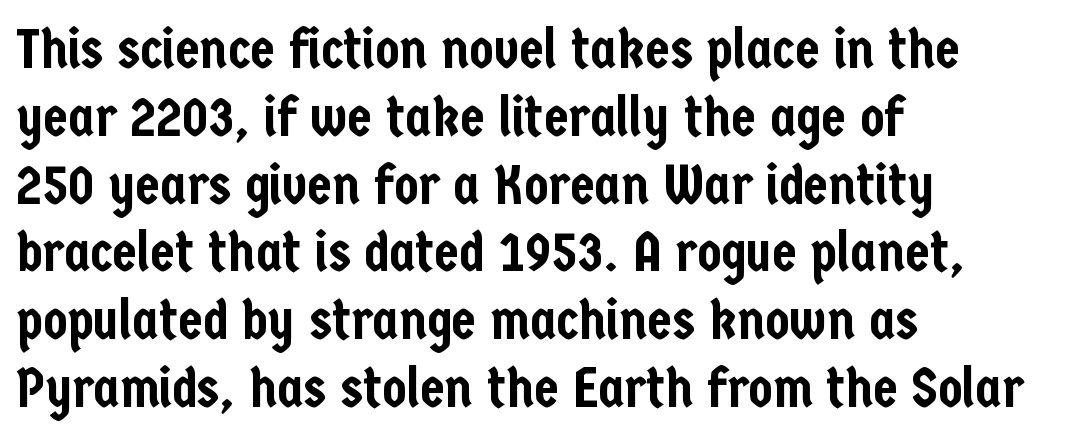
Short note: letters normally spaced. This rendering employs a face without finishing strokes, i.e., a sans-serif. The letters stand upright; this is a roman face. Each letter keeps its own natural width here, so spacing adapts to shape.
